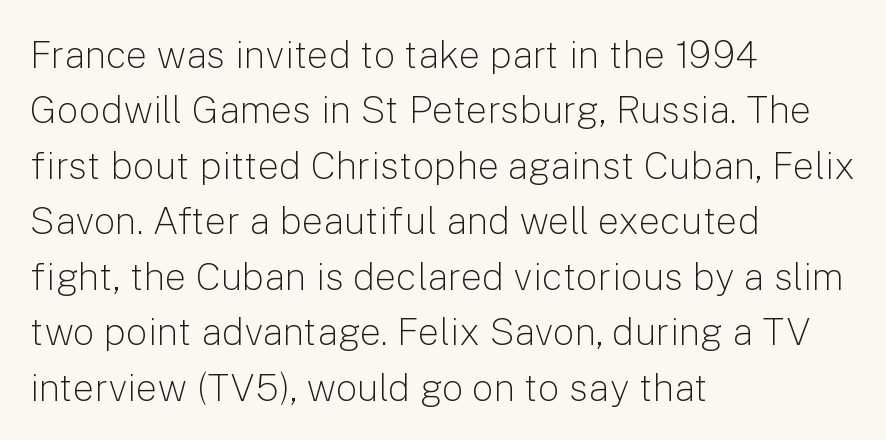
{"serif": "no", "italic": "no", "bold": "no", "weight": "light", "width": "normal", "stroke_contrast": "low", "x_height": "medium", "monospaced": "no", "underline": "no", "align": "left", "line_spacing": "normal", "line_spacing_ratio": 1.46, "letter_spacing": "normal", "letter_spacing_em": 0.0, "glyph_px": 38}
